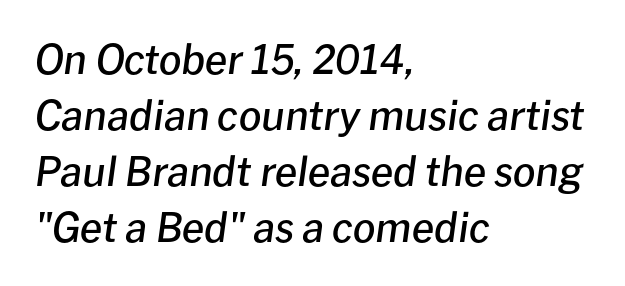
Q: Is the text bold? A: Semi-bold.
Q: Is the text italic (slanted)? A: Yes, it leans right by about 8 degrees.
Q: Is the text underlined? A: No.
Q: How is the paragraph aligned? A: Left-aligned.
Q: Is the spacing between letters normal or unusually wide? A: Normal.
Q: Is the spacing between lines tight, normal or loose? A: Normal.
Q: Width (condensed, normal, or wide)? A: Normal.
Q: Stroke contrast? A: Low.
Q: x-height? A: Medium.
Q: Monospaced? A: No.
